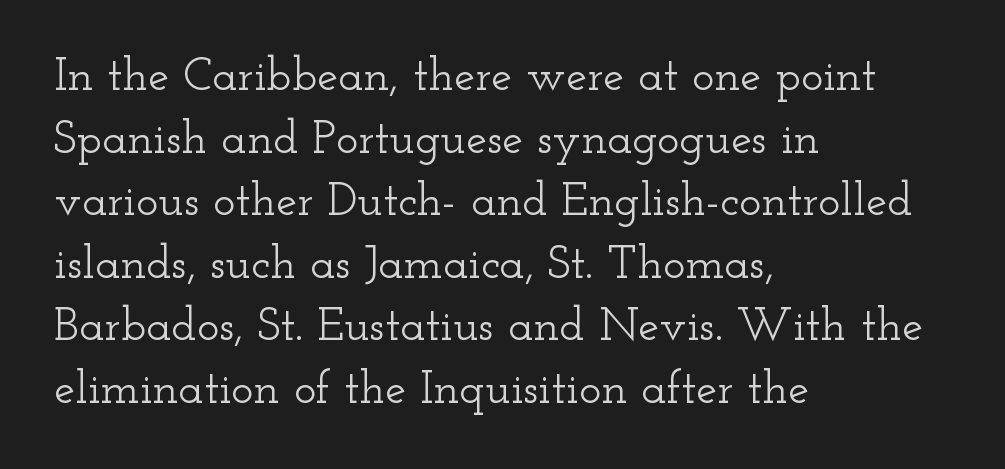
Q: Is the text italic (slanted)? A: No, it is upright.
Q: Is the typeface a serif or a sans-serif typeface? A: Serif.
Q: Is the text underlined? A: No.
Q: How is the paragraph aligned? A: Left-aligned.
Q: Is the spacing between letters normal or unusually wide? A: Normal.
Q: Is the spacing between lines tight, normal or loose? A: Normal.
Q: Width (condensed, normal, or wide)? A: Wide.
Q: Stroke contrast? A: Low.
Q: x-height? A: Small.
Q: Monospaced? A: No.
